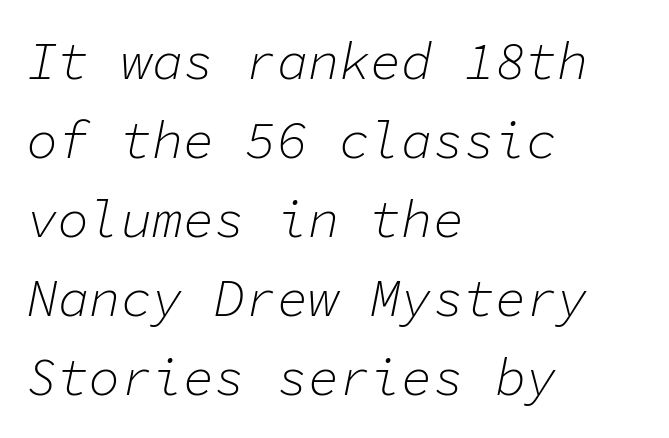
{"italic": "yes", "lean": "right", "slant_degrees": 11, "bold": "no", "weight": "light", "width": "normal", "stroke_contrast": "low", "x_height": "medium", "monospaced": "yes", "underline": "no", "align": "left", "line_spacing": "normal", "line_spacing_ratio": 1.52, "letter_spacing": "normal", "letter_spacing_em": 0.0, "glyph_px": 52}
